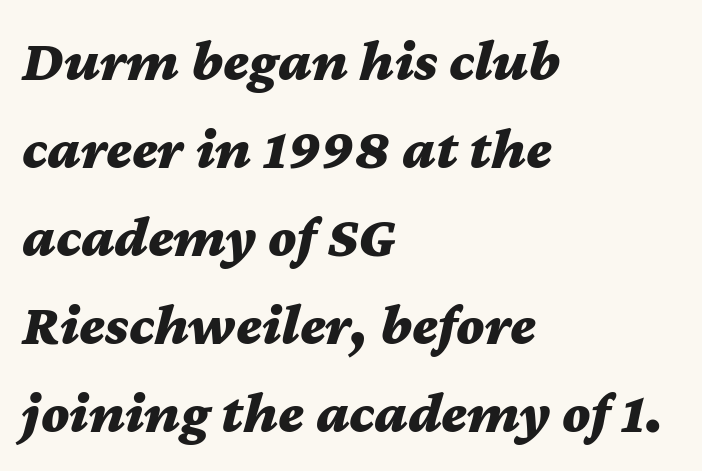
{"italic": "yes", "lean": "right", "slant_degrees": 12, "bold": "yes", "weight": "bold", "width": "wide", "stroke_contrast": "medium", "x_height": "medium", "monospaced": "no", "underline": "no", "align": "left", "line_spacing": "normal", "line_spacing_ratio": 1.49, "letter_spacing": "normal", "letter_spacing_em": 0.0, "glyph_px": 59}
